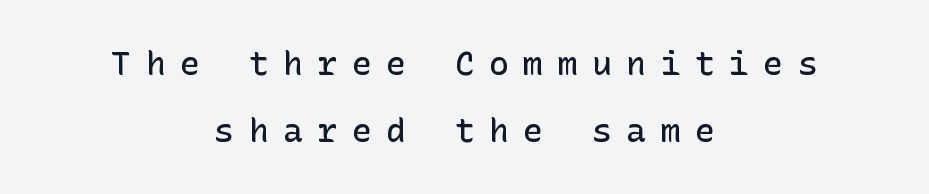
Q: Is the text bold? A: Semi-bold.
Q: Is the text italic (slanted)? A: No, it is upright.
Q: Is the typeface a serif or a sans-serif typeface? A: Sans-serif.
Q: Is the text underlined? A: No.
Q: How is the paragraph aligned? A: Centered.
Q: Is the spacing between letters normal or unusually wide? A: Unusually wide.
Q: Is the spacing between lines tight, normal or loose? A: Loose.
Q: Width (condensed, normal, or wide)? A: Normal.
Q: Stroke contrast? A: Low.
Q: x-height? A: Medium.
